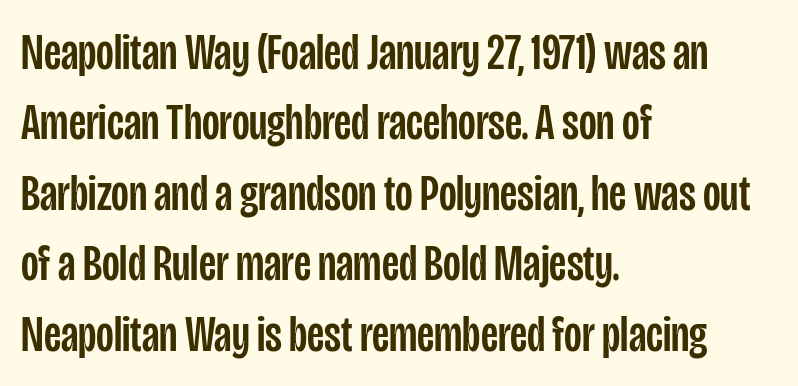
Q: Is the text italic (slanted)? A: No, it is upright.
Q: Is the typeface a serif or a sans-serif typeface? A: Sans-serif.
Q: Is the text underlined? A: No.
Q: How is the paragraph aligned? A: Left-aligned.
Q: Is the spacing between letters normal or unusually wide? A: Normal.
Q: Is the spacing between lines tight, normal or loose? A: Normal.
Q: Width (condensed, normal, or wide)? A: Condensed.
Q: Stroke contrast? A: Low.
Q: x-height? A: Large.
Q: Monospaced? A: No.
